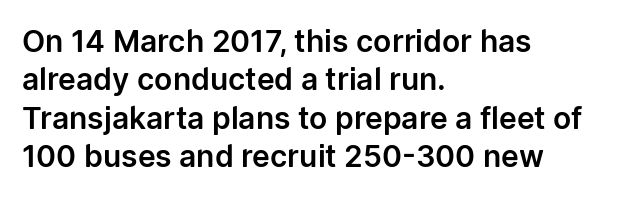
Q: Is the text italic (slanted)? A: No, it is upright.
Q: Is the typeface a serif or a sans-serif typeface? A: Sans-serif.
Q: Is the text underlined? A: No.
Q: How is the paragraph aligned? A: Left-aligned.
Q: Is the spacing between letters normal or unusually wide? A: Normal.
Q: Is the spacing between lines tight, normal or loose? A: Normal.
Q: Width (condensed, normal, or wide)? A: Normal.
Q: Stroke contrast? A: Low.
Q: x-height? A: Medium.
Q: Monospaced? A: No.
